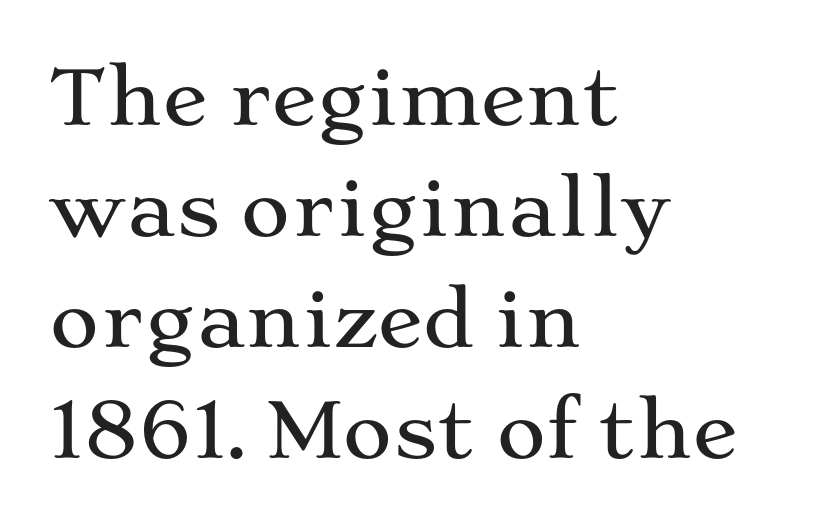
Q: Is the text italic (slanted)? A: No, it is upright.
Q: Is the typeface a serif or a sans-serif typeface? A: Serif.
Q: Is the text underlined? A: No.
Q: How is the paragraph aligned? A: Left-aligned.
Q: Is the spacing between letters normal or unusually wide? A: Normal.
Q: Is the spacing between lines tight, normal or loose? A: Normal.
Q: Width (condensed, normal, or wide)? A: Wide.
Q: Stroke contrast? A: Medium.
Q: x-height? A: Medium.
Q: Monospaced? A: No.
